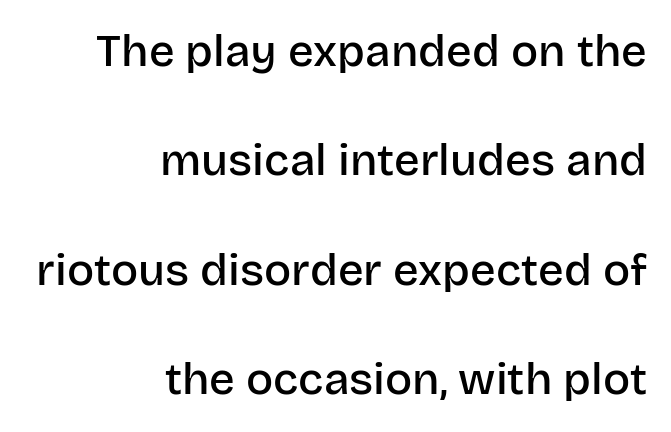
Q: Is the text bold? A: Semi-bold.
Q: Is the text italic (slanted)? A: No, it is upright.
Q: Is the typeface a serif or a sans-serif typeface? A: Sans-serif.
Q: Is the text underlined? A: No.
Q: How is the paragraph aligned? A: Right-aligned.
Q: Is the spacing between letters normal or unusually wide? A: Normal.
Q: Is the spacing between lines tight, normal or loose? A: Loose.
Q: Width (condensed, normal, or wide)? A: Normal.
Q: Stroke contrast? A: Low.
Q: x-height? A: Large.
Q: Monospaced? A: No.
